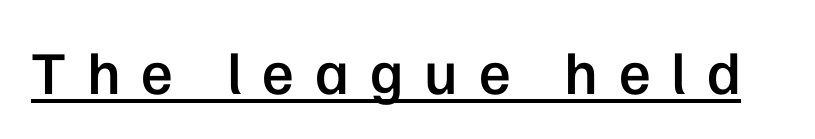
{"serif": "no", "italic": "no", "bold": "semi", "weight": "semibold", "width": "normal", "stroke_contrast": "low", "x_height": "medium", "monospaced": "no", "underline": "yes", "letter_spacing": "wide", "letter_spacing_em": 0.34, "glyph_px": 61}
